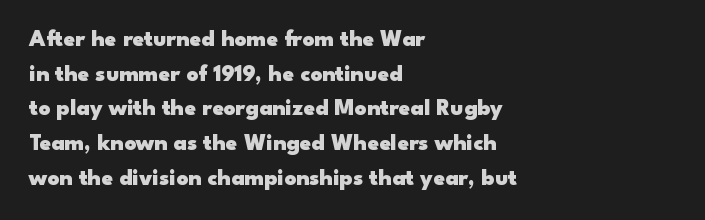
Q: Is the text bold? A: Yes.
Q: Is the text italic (slanted)? A: No, it is upright.
Q: Is the text underlined? A: No.
Q: How is the paragraph aligned? A: Left-aligned.
Q: Is the spacing between letters normal or unusually wide? A: Normal.
Q: Is the spacing between lines tight, normal or loose? A: Normal.
